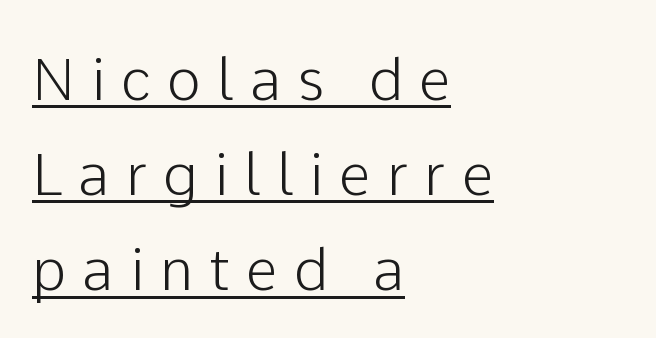
The image shows 58 px sans-serif type, upright; set left-aligned, normal line spacing (1.64x), unusually wide letter spacing (+0.27 em), underlined; low stroke contrast and a medium x-height.
